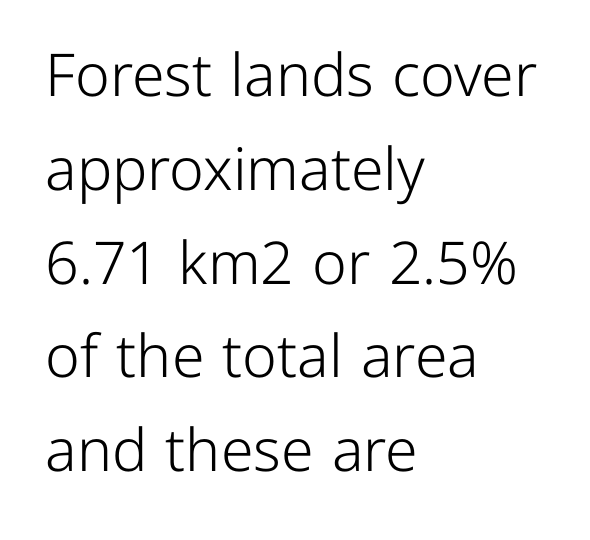
The image shows 59 px light sans-serif type, upright; set left-aligned, normal line spacing (1.59x), normal letter spacing, not underlined; low stroke contrast and a medium x-height.
